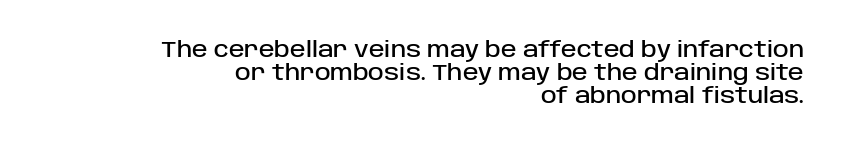
These lines keep a tight, regular rhythm from letter to letter. Bare-footed words on every line. Visually the block forms a straight wall on the right and a jagged coastline on the left. Every stem runs plumb, perpendicular to the baseline. A typesetter would call this leading minimal, almost set solid.
